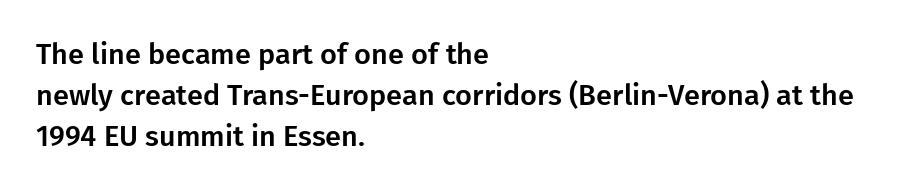
In terms of letterspacing, this is plain default setting. Each line starts at the same left margin while the right side varies. Nope, no serifs anywhere on these letters. The block of text has a typical density, with ordinary space between rows.
